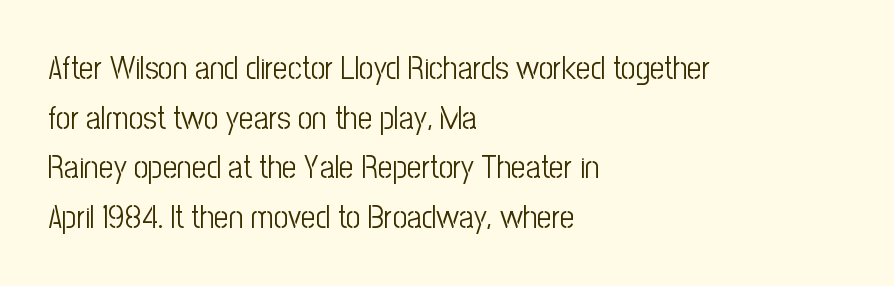
Reading down the block, your eye returns to a fixed left position each line. This is the regular roman posture of the typeface. This rendering leaves character spacing at its baseline value. Nothing sits at the stroke ends, so this counts as sans-serif.
